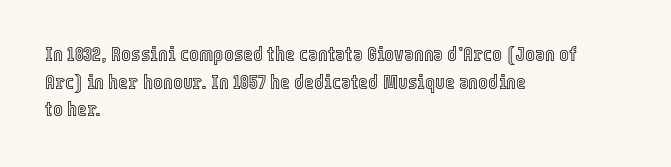
Q: Is the text italic (slanted)? A: No, it is upright.
Q: Is the text underlined? A: No.
Q: How is the paragraph aligned? A: Left-aligned.
Q: Is the spacing between letters normal or unusually wide? A: Normal.
Q: Is the spacing between lines tight, normal or loose? A: Normal.
